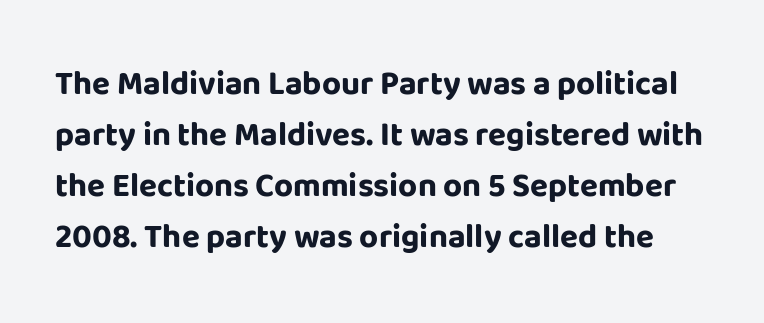
The image shows 33 px bold sans-serif type, upright; set normal line spacing (1.55x), normal letter spacing, not underlined; low stroke contrast and a large x-height.
